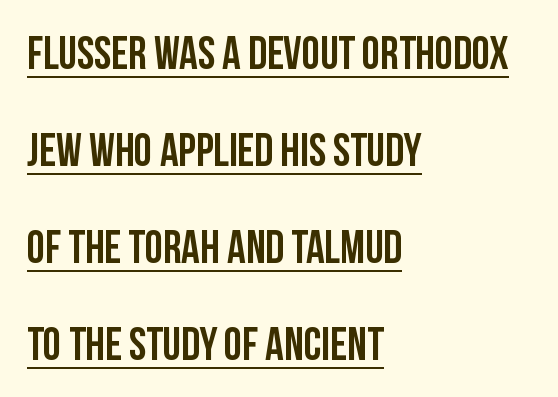
Every word sits above its own underline. Widely set lines give the paragraph a tall, airy silhouette. These lines stack with their left ends in a neat column. The letters sit at their default tracking, neither squeezed nor spread.
